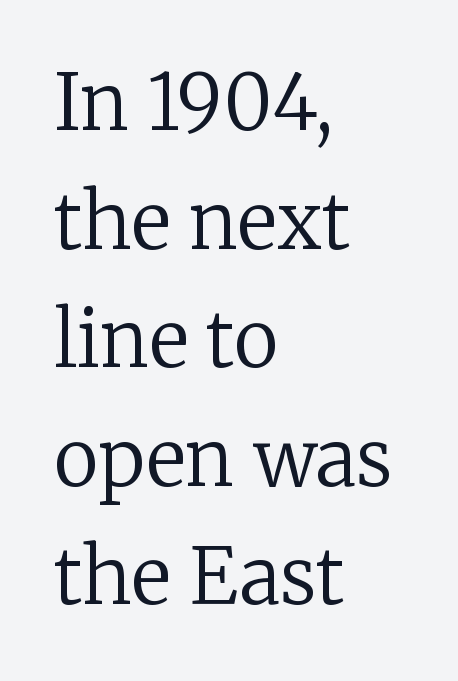
Tracking here is standard; glyphs follow each other at the usual distance. Notice how the passage keeps a crisp vertical edge on the left only. Weight class: somewhere from thin through regular. Think of a printed novel: that variable character pitch is what you see here. How would I describe the line gaps? Plain and ordinary.
